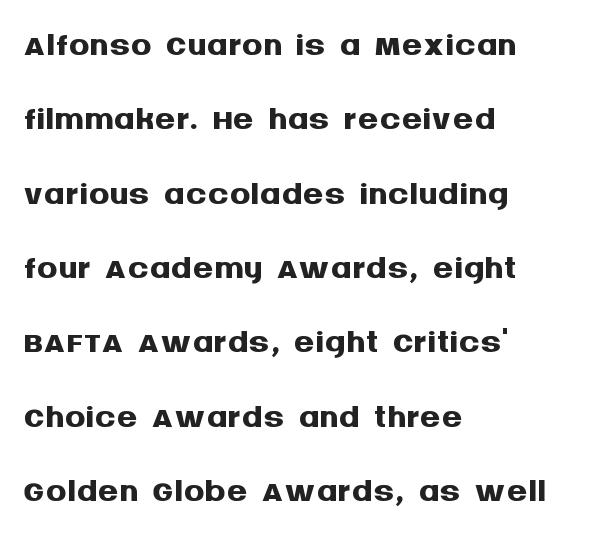
{"serif": "no", "italic": "no", "bold": "yes", "weight": "semibold", "width": "normal", "stroke_contrast": "medium", "x_height": "large", "monospaced": "no", "underline": "no", "align": "left", "line_spacing": "normal", "line_spacing_ratio": 1.43, "letter_spacing": "normal", "letter_spacing_em": 0.0, "glyph_px": 52}
